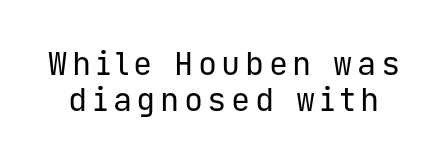
{"serif": "no", "italic": "no", "bold": "no", "weight": "regular", "width": "normal", "stroke_contrast": "low", "x_height": "medium", "monospaced": "yes", "underline": "no", "line_spacing": "tight", "line_spacing_ratio": 1.11, "glyph_px": 32}
